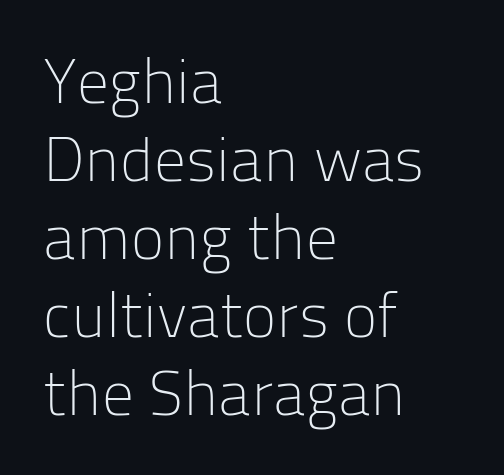
The image shows 63 px light sans-serif type, upright; set left-aligned, line spacing 1.24x, normal letter spacing, not underlined; low stroke contrast and a medium x-height.
